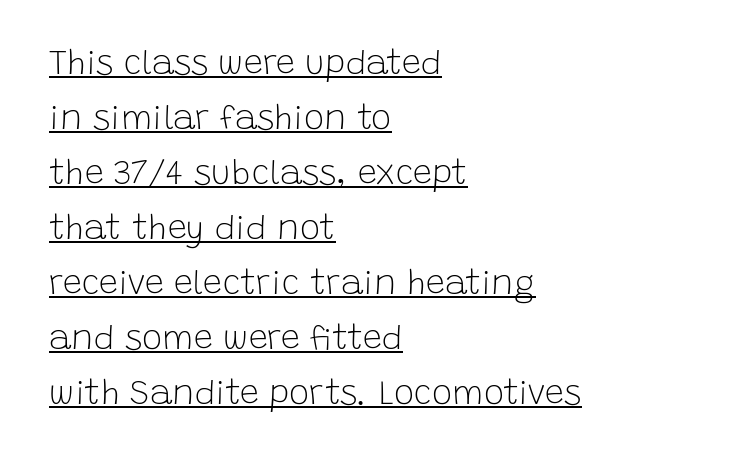
The image shows 34 px light sans-serif type, upright; set left-aligned, normal line spacing (1.62x), normal letter spacing, underlined; low stroke contrast and a large x-height.
